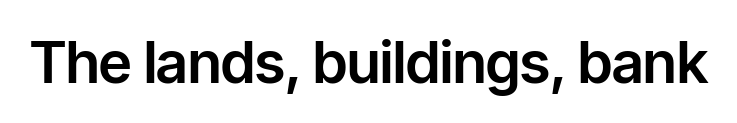
Style check: upright. There is no visible air inserted between adjacent glyphs. Regarding serifs, this sample does without them. Each letter keeps its own natural width here, so spacing adapts to shape. A bare baseline throughout the passage.
